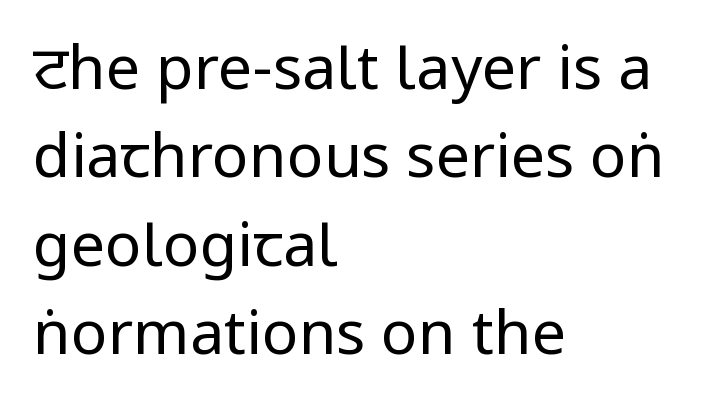
{"serif": "no", "italic": "no", "bold": "no", "weight": "regular", "width": "condensed", "stroke_contrast": "low", "x_height": "large", "monospaced": "no", "underline": "no", "align": "left", "line_spacing": "normal", "line_spacing_ratio": 1.45, "letter_spacing": "normal", "letter_spacing_em": 0.0, "glyph_px": 61}
